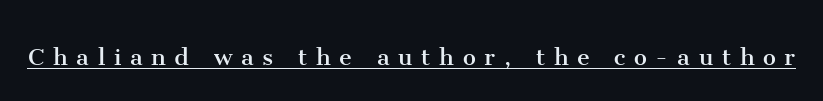
The image shows 29 px regular-weight serif type, upright; set unusually wide letter spacing (+0.3 em), underlined; medium stroke contrast and a medium x-height.
